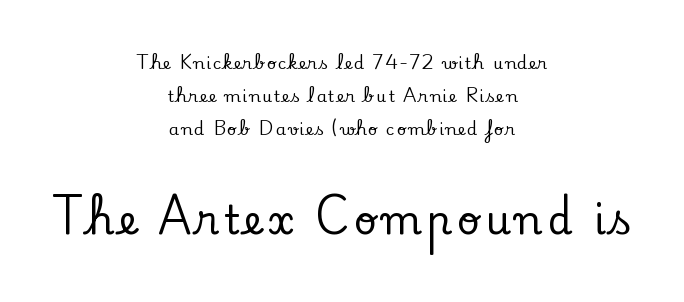
Q: Is the text italic (slanted)? A: No, it is upright.
Q: Is the text underlined? A: No.
Q: How is the paragraph aligned? A: Centered.
Q: Is the spacing between lines tight, normal or loose? A: Loose.
Q: Which block of text is set in a larger size, the first (top) or the second (bottom)? A: The second (bottom) one.
Q: Width (condensed, normal, or wide)? A: Normal.
Q: Stroke contrast? A: Low.
Q: x-height? A: Small.
Q: Monospaced? A: No.
